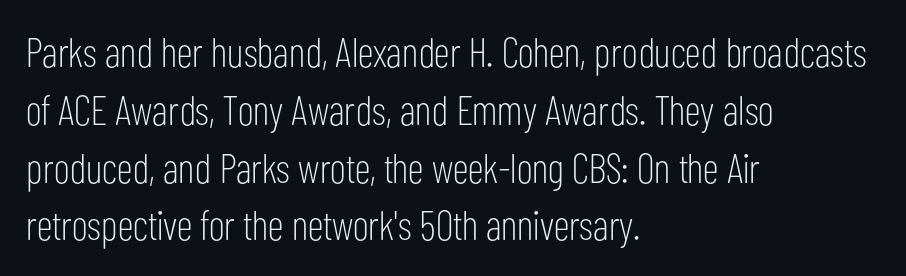
Nothing unusual about the tracking: characters are spaced as the font intends. Where is the straight margin? On the left. The letters stand upright; this is a roman face. Is the stroke heavy? The answer is a plain regular-or-lighter.
